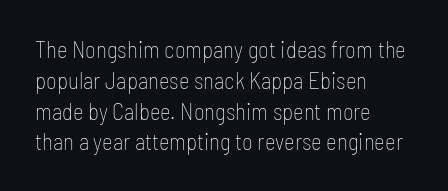
The image shows 23 px text type, upright; set left-aligned, normal line spacing (1.34x), normal letter spacing, not underlined.
